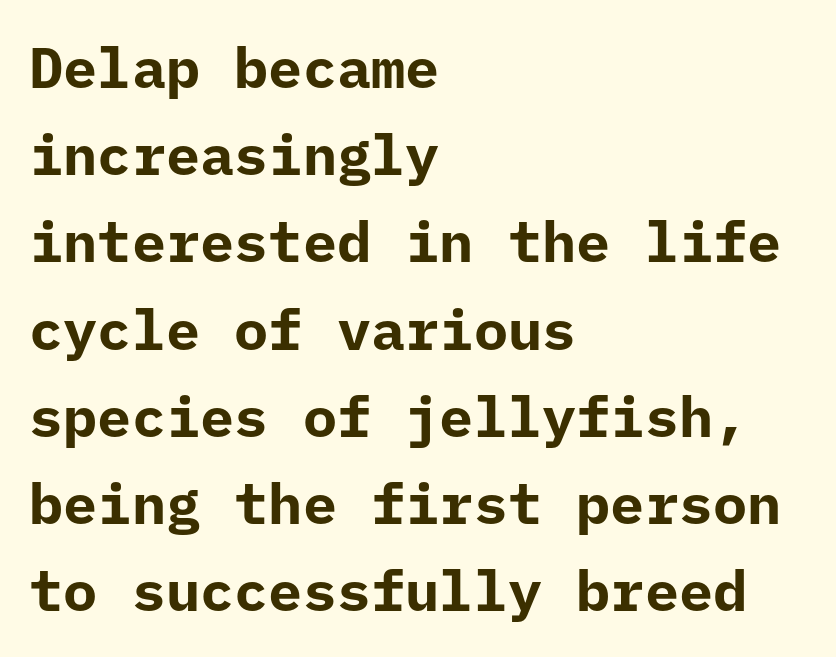
Q: Is the text bold? A: Yes.
Q: Is the text italic (slanted)? A: No, it is upright.
Q: Is the typeface a serif or a sans-serif typeface? A: Sans-serif.
Q: Is the text underlined? A: No.
Q: How is the paragraph aligned? A: Left-aligned.
Q: Is the spacing between letters normal or unusually wide? A: Normal.
Q: Is the spacing between lines tight, normal or loose? A: Normal.
Q: Width (condensed, normal, or wide)? A: Normal.
Q: Stroke contrast? A: Low.
Q: x-height? A: Medium.
Q: Monospaced? A: Yes.
